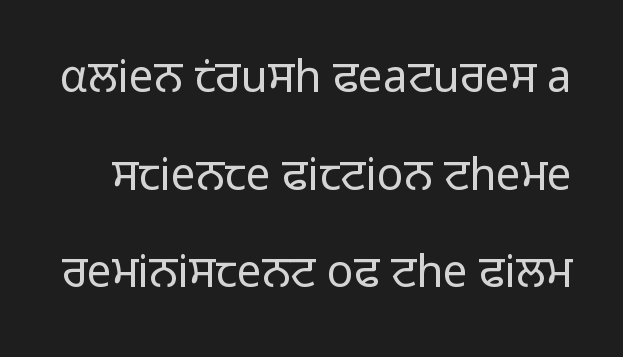
The font is comparable to plain body text, perhaps lighter. Whoever set this chose breathing room over compactness in the vertical rhythm. The letters carry no serifs — their stems end cleanly without finishing strokes. Bare-footed words on every line. Italic: no, the glyphs are upright roman.
